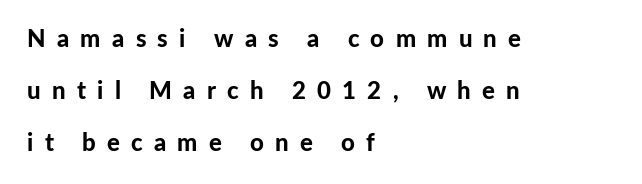
Notice how the stems are strictly vertical — no italics here. Thick stems and heavy bowls — unmistakably bold. Casual observation: everything's shoved over to the left. A clean baseline with only descenders dipping below it.
